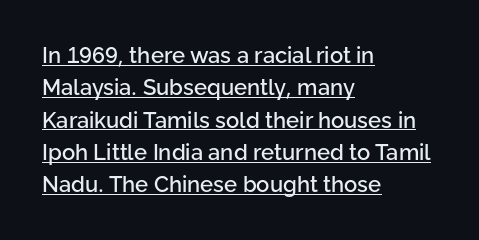
Q: Is the text italic (slanted)? A: No, it is upright.
Q: Is the text underlined? A: Yes.
Q: How is the paragraph aligned? A: Left-aligned.
Q: Is the spacing between letters normal or unusually wide? A: Normal.
Q: Is the spacing between lines tight, normal or loose? A: Normal.
